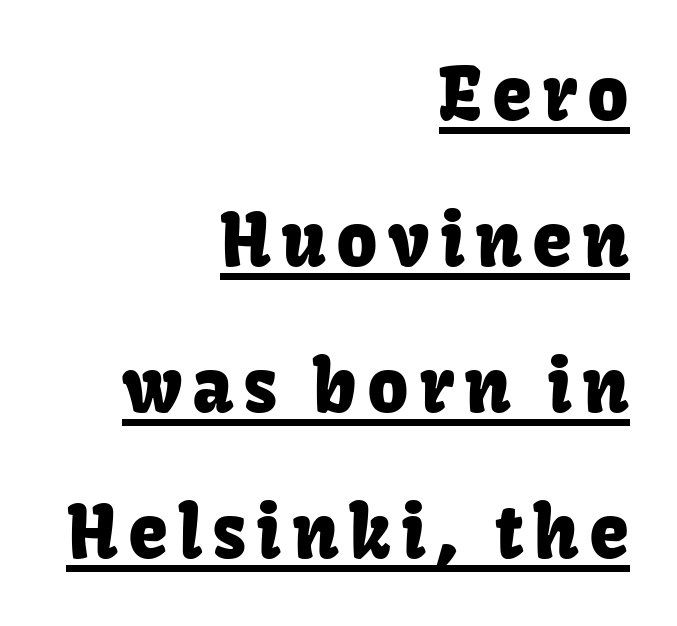
{"serif": "no", "italic": "no", "width": "normal", "stroke_contrast": "low", "x_height": "medium", "monospaced": "no", "underline": "yes", "align": "right", "line_spacing": "loose", "line_spacing_ratio": 2.03, "glyph_px": 72}
